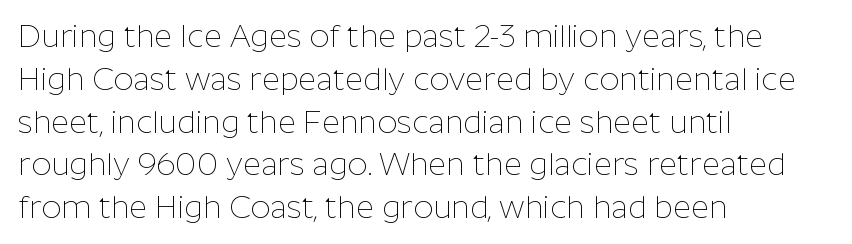
{"serif": "no", "italic": "no", "bold": "no", "weight": "thin", "width": "normal", "stroke_contrast": "low", "x_height": "medium", "monospaced": "no", "underline": "no", "align": "left", "line_spacing": "normal", "line_spacing_ratio": 1.38, "letter_spacing": "normal", "letter_spacing_em": 0.0, "glyph_px": 31}
